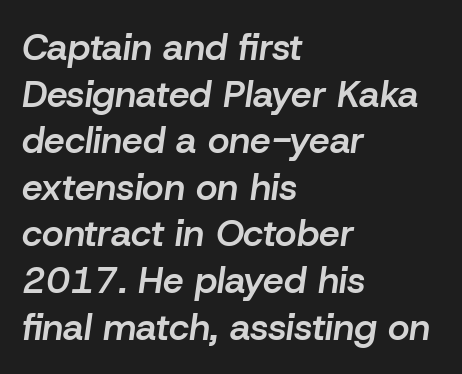
{"italic": "yes", "lean": "right", "slant_degrees": 8, "bold": "semi", "weight": "semibold", "width": "normal", "stroke_contrast": "low", "x_height": "medium", "monospaced": "no", "underline": "no", "align": "left", "line_spacing": "normal", "line_spacing_ratio": 1.26, "letter_spacing": "normal", "letter_spacing_em": 0.0, "glyph_px": 37}
